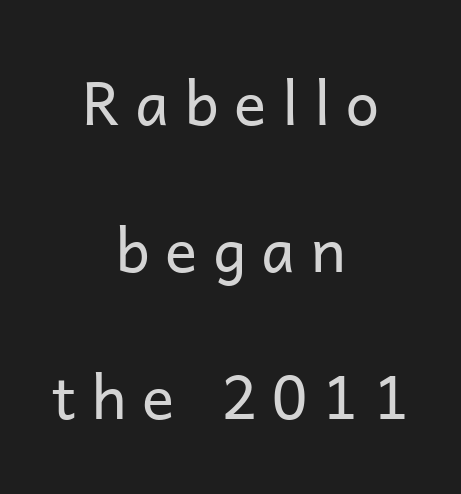
The image shows 60 px regular-weight sans-serif type, upright; set centered, loose line spacing (2.45x), unusually wide letter spacing (+0.26 em), not underlined; low stroke contrast and a medium x-height.
